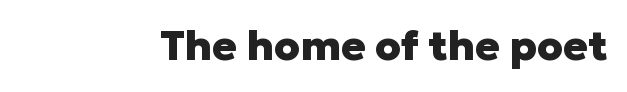
Q: Is the text bold? A: Yes.
Q: Is the text italic (slanted)? A: No, it is upright.
Q: Is the typeface a serif or a sans-serif typeface? A: Sans-serif.
Q: Is the text underlined? A: No.
Q: Is the spacing between letters normal or unusually wide? A: Normal.
Q: Width (condensed, normal, or wide)? A: Normal.
Q: Stroke contrast? A: Low.
Q: x-height? A: Medium.
Q: Monospaced? A: No.
